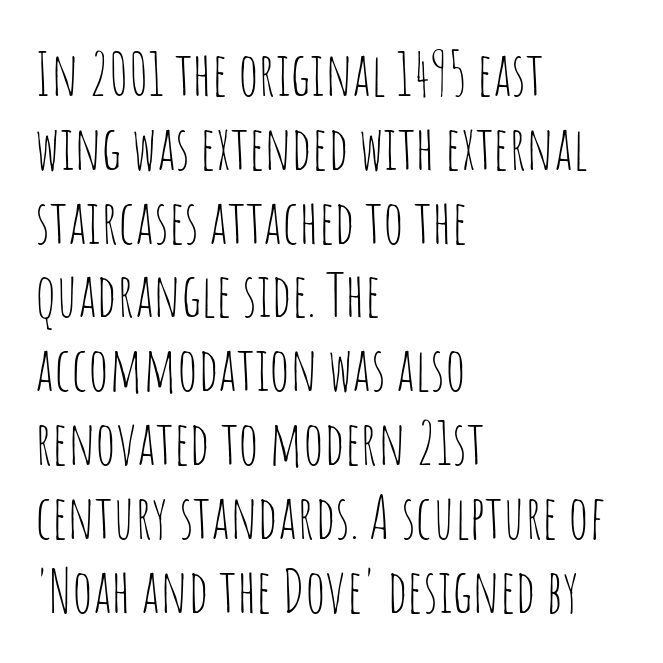
The image shows 60 px thin, condensed sans-serif type, upright; set left-aligned, line spacing 1.23x, normal letter spacing, not underlined; low stroke contrast and a large x-height.
